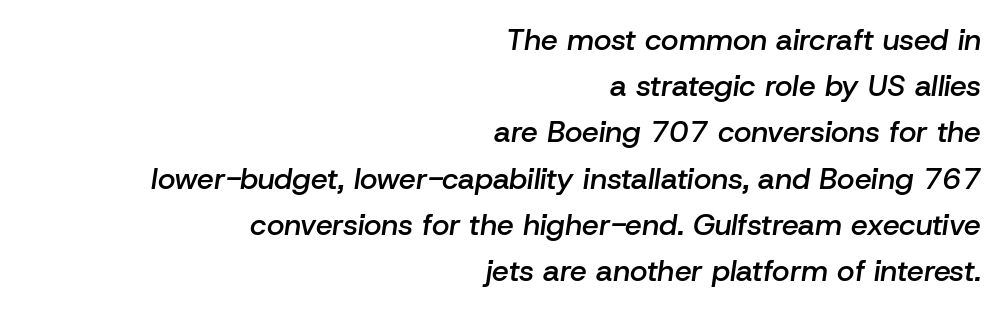
Q: Is the text bold? A: Semi-bold.
Q: Is the text italic (slanted)? A: Yes, it leans right by about 8 degrees.
Q: Is the text underlined? A: No.
Q: How is the paragraph aligned? A: Right-aligned.
Q: Is the spacing between letters normal or unusually wide? A: Normal.
Q: Is the spacing between lines tight, normal or loose? A: Normal.
Q: Width (condensed, normal, or wide)? A: Normal.
Q: Stroke contrast? A: Low.
Q: x-height? A: Medium.
Q: Monospaced? A: No.
